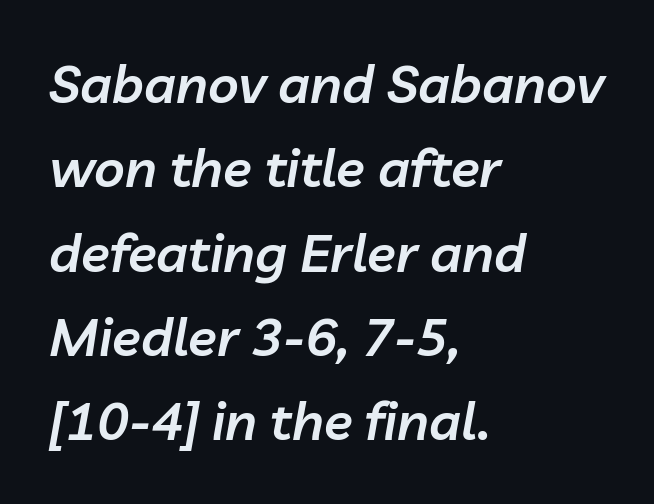
The image shows 53 px semibold type, italic (leaning right); set left-aligned, normal line spacing (1.59x), normal letter spacing, not underlined; low stroke contrast and a medium x-height.
